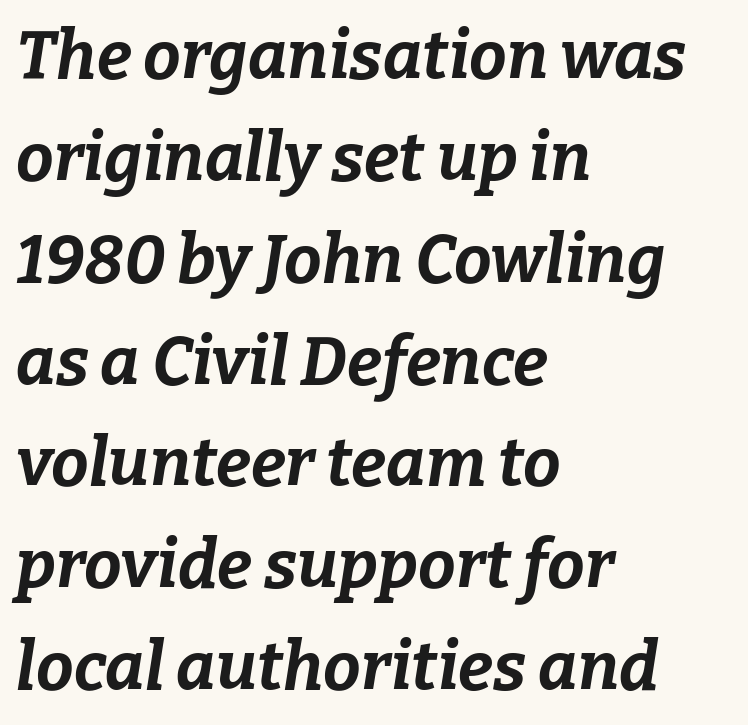
Summary of weight: heavy, a full bold. Characters are canted at an angle relative to the baseline's perpendicular. The ragged edge is on the right, which tells us the setting is flush left. Is this a fixed-width face? No — the glyphs have proportional, varying widths. Vertical spacing — default. Tracking value appears to be zero — textbook default spacing.
